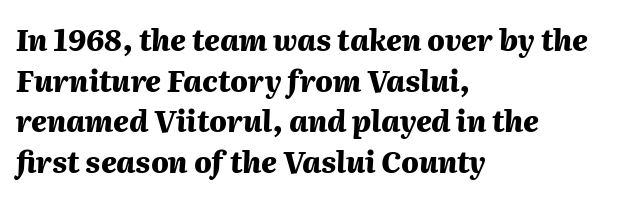
The image shows 29 px heavy type, italic (leaning right); set left-aligned, normal line spacing (1.4x), normal letter spacing, not underlined; medium stroke contrast and a medium x-height.
